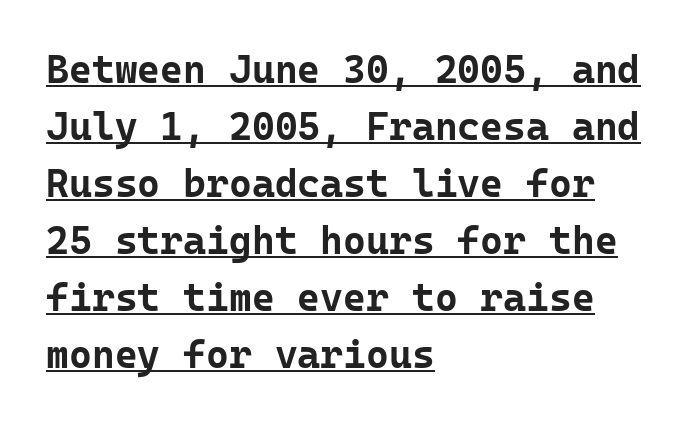
To sum up the face: it is a sans, with no serifs. As a designer I'd log this as weight 700, bold. The rendered words wear a rule along their underside. Vertical strokes here are truly vertical. The block of text has a typical density, with ordinary space between rows. The rendering keeps characters at their native spacing.
